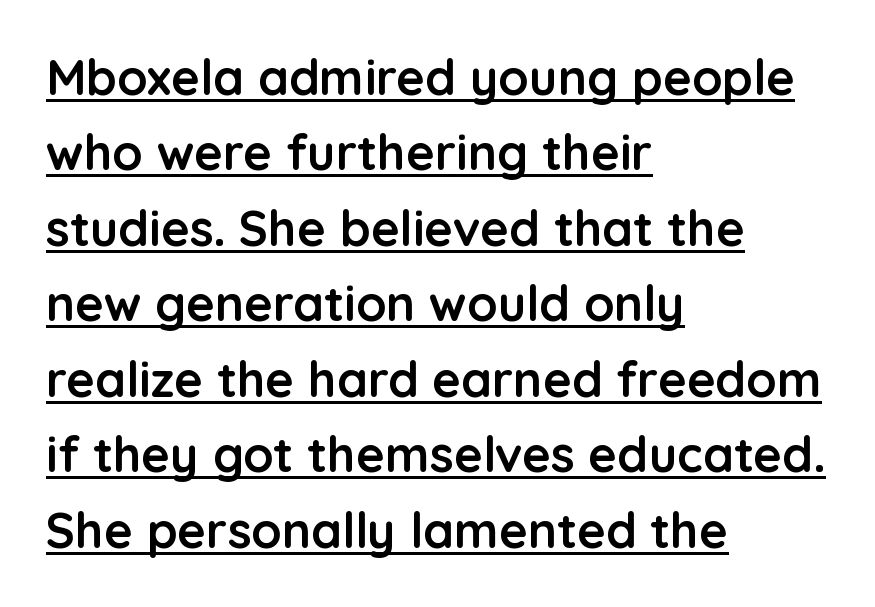
The image shows 49 px semibold sans-serif type, upright; set left-aligned, normal line spacing (1.54x), normal letter spacing, underlined; low stroke contrast and a medium x-height.
